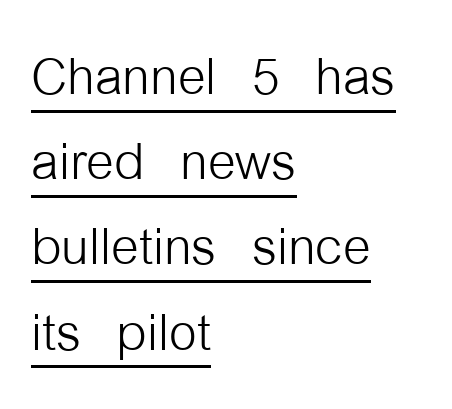
The image shows 71 px light, condensed sans-serif type, upright; set left-aligned, line spacing 1.2x, normal letter spacing, underlined; low stroke contrast and a medium x-height.
